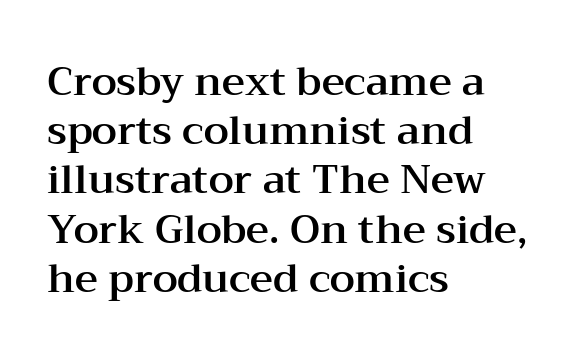
{"serif": "yes", "italic": "no", "width": "wide", "stroke_contrast": "medium", "x_height": "medium", "monospaced": "no", "underline": "no", "align": "left", "line_spacing_ratio": 1.23, "letter_spacing": "normal", "letter_spacing_em": 0.0, "glyph_px": 40}
